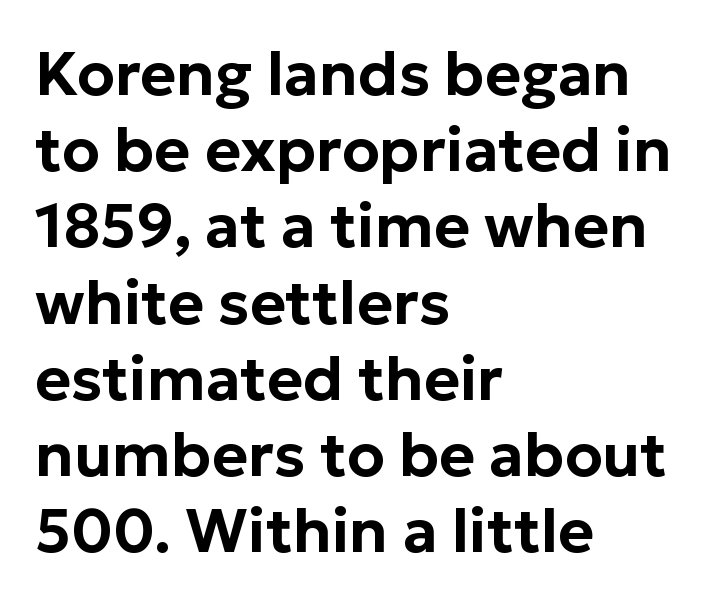
{"serif": "no", "italic": "no", "width": "normal", "stroke_contrast": "low", "x_height": "medium", "monospaced": "no", "underline": "no", "align": "left", "line_spacing": "normal", "line_spacing_ratio": 1.25, "letter_spacing": "normal", "letter_spacing_em": 0.0, "glyph_px": 61}
